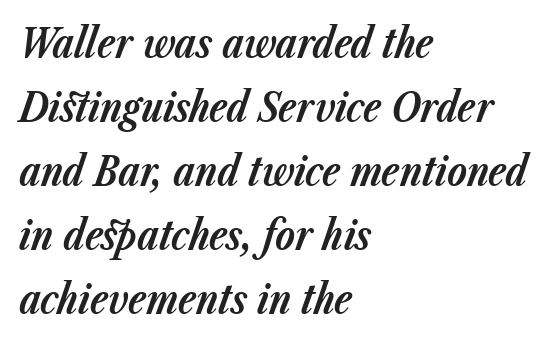
{"italic": "yes", "lean": "right", "slant_degrees": 23, "bold": "yes", "weight": "bold", "width": "normal", "stroke_contrast": "low", "x_height": "medium", "monospaced": "no", "underline": "no", "align": "left", "line_spacing": "normal", "line_spacing_ratio": 1.6, "letter_spacing": "normal", "letter_spacing_em": 0.0, "glyph_px": 40}
